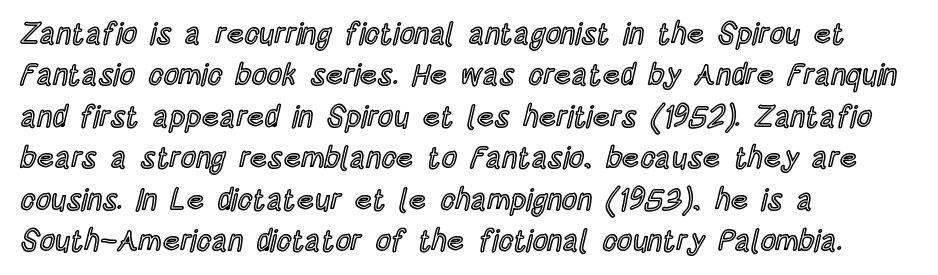
Q: Is the text italic (slanted)? A: Yes.
Q: Is the text underlined? A: No.
Q: How is the paragraph aligned? A: Left-aligned.
Q: Is the spacing between letters normal or unusually wide? A: Normal.
Q: Is the spacing between lines tight, normal or loose? A: Normal.
Q: Width (condensed, normal, or wide)? A: Condensed.
Q: x-height? A: Large.
Q: Monospaced? A: No.
